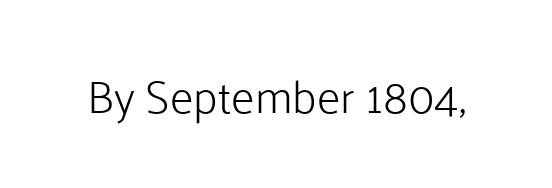
{"serif": "no", "italic": "no", "bold": "no", "weight": "light", "width": "normal", "stroke_contrast": "low", "x_height": "medium", "monospaced": "no", "underline": "no", "letter_spacing": "normal", "letter_spacing_em": 0.0, "glyph_px": 46}
